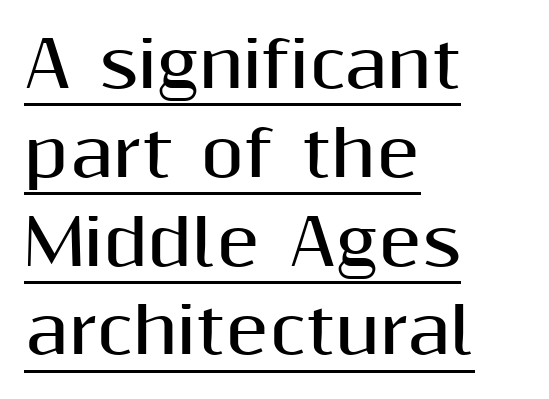
Q: Is the text bold? A: Yes.
Q: Is the text italic (slanted)? A: No, it is upright.
Q: Is the typeface a serif or a sans-serif typeface? A: Sans-serif.
Q: Is the text underlined? A: Yes.
Q: How is the paragraph aligned? A: Left-aligned.
Q: Is the spacing between letters normal or unusually wide? A: Normal.
Q: Is the spacing between lines tight, normal or loose? A: Normal.
Q: Width (condensed, normal, or wide)? A: Normal.
Q: Stroke contrast? A: Medium.
Q: x-height? A: Medium.
Q: Monospaced? A: No.
